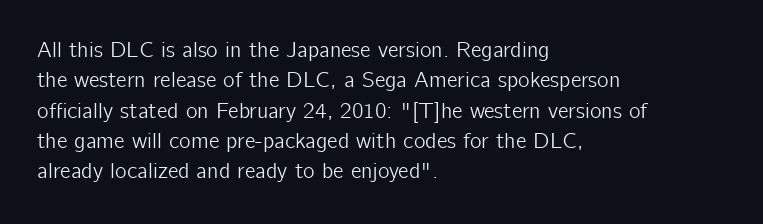
Descenders are the only things crossing below the line. The paragraph has a hard left edge and a soft right edge. Nothing unusual about the tracking: characters are spaced as the font intends. Vertically, the passage feels balanced, rows spaced as you'd expect. If you drew a line through each stem, it would be perfectly vertical.
